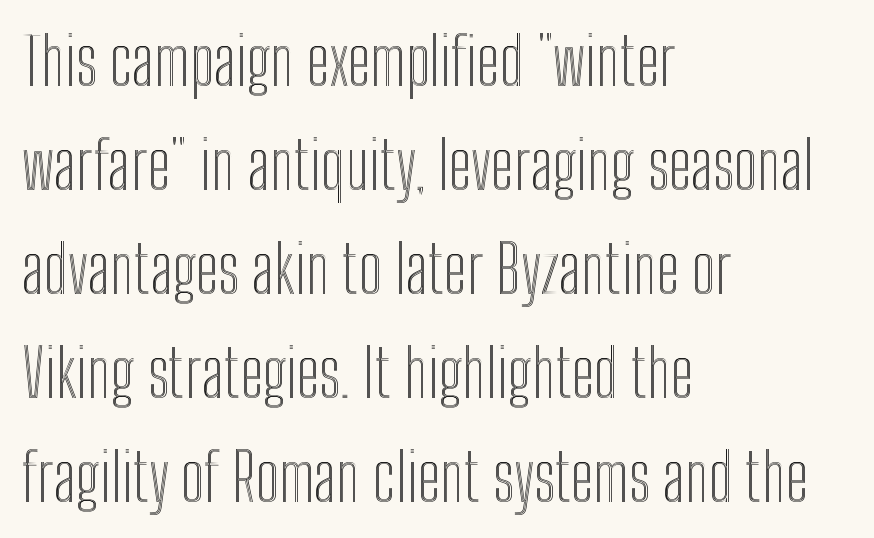
Is the letter spacing exaggerated? No — it looks like the ordinary default. The text block is weighted toward the left margin, trailing off unevenly rightward. Varying glyph widths throughout — classic text-font behaviour. Regarding leading, the lines here are spaced in the standard way. The lettering holds an erect, upright posture throughout.
